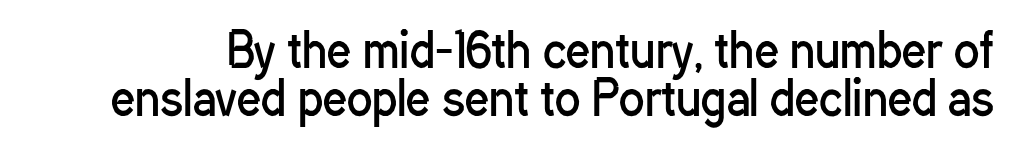
The image shows 47 px regular-weight, condensed sans-serif type, upright; set tight line spacing (1.03x), normal letter spacing, not underlined; low stroke contrast and a medium x-height.
